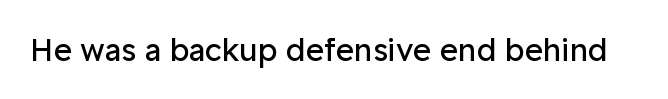
The image shows 31 px regular-weight sans-serif type, upright; set normal letter spacing, not underlined; low stroke contrast and a medium x-height.
